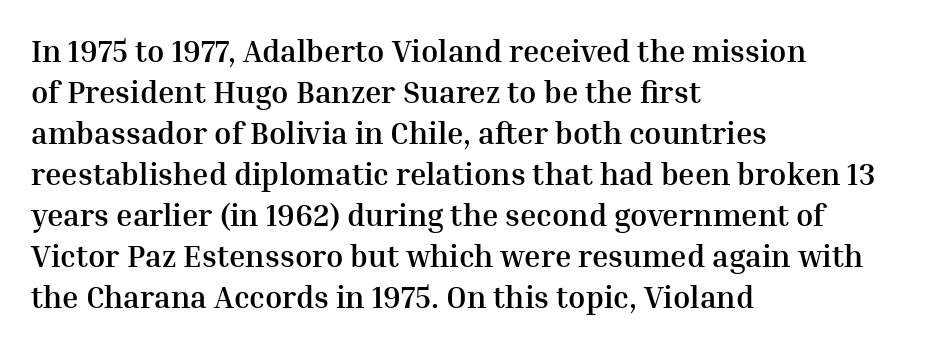
The image shows 31 px semibold serif type, upright; set left-aligned, normal line spacing (1.32x), normal letter spacing, not underlined; medium stroke contrast and a medium x-height.
